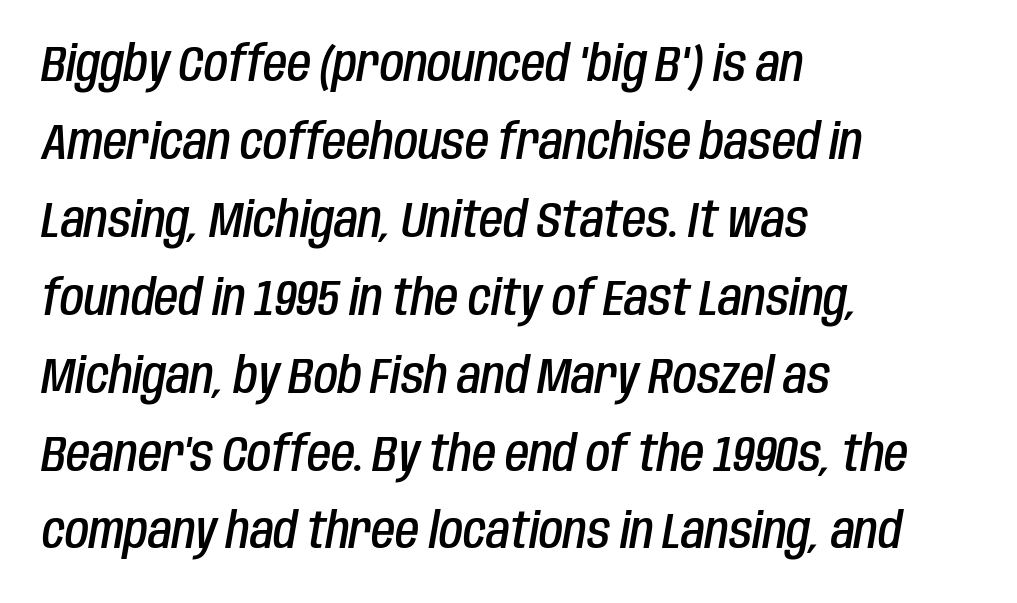
Q: Is the text bold? A: Semi-bold.
Q: Is the text italic (slanted)? A: Yes, it leans right by about 10 degrees.
Q: Is the text underlined? A: No.
Q: How is the paragraph aligned? A: Left-aligned.
Q: Is the spacing between letters normal or unusually wide? A: Normal.
Q: Is the spacing between lines tight, normal or loose? A: Normal.
Q: Width (condensed, normal, or wide)? A: Condensed.
Q: Stroke contrast? A: Low.
Q: x-height? A: Large.
Q: Monospaced? A: No.
